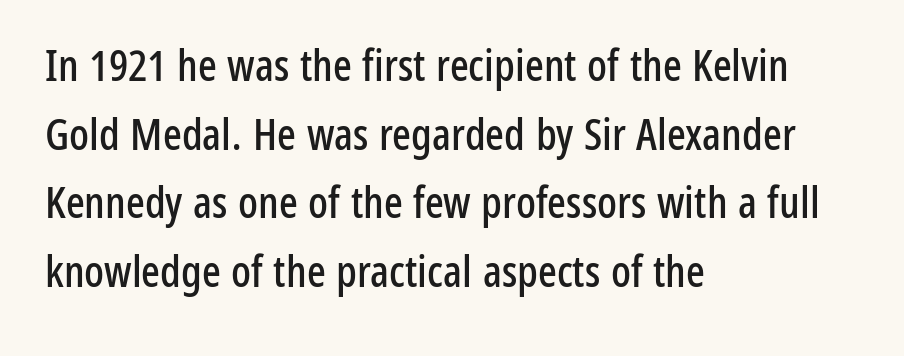
{"serif": "no", "italic": "no", "width": "condensed", "stroke_contrast": "low", "x_height": "medium", "monospaced": "no", "underline": "no", "align": "left", "line_spacing": "normal", "line_spacing_ratio": 1.56, "letter_spacing": "normal", "letter_spacing_em": 0.0, "glyph_px": 44}
